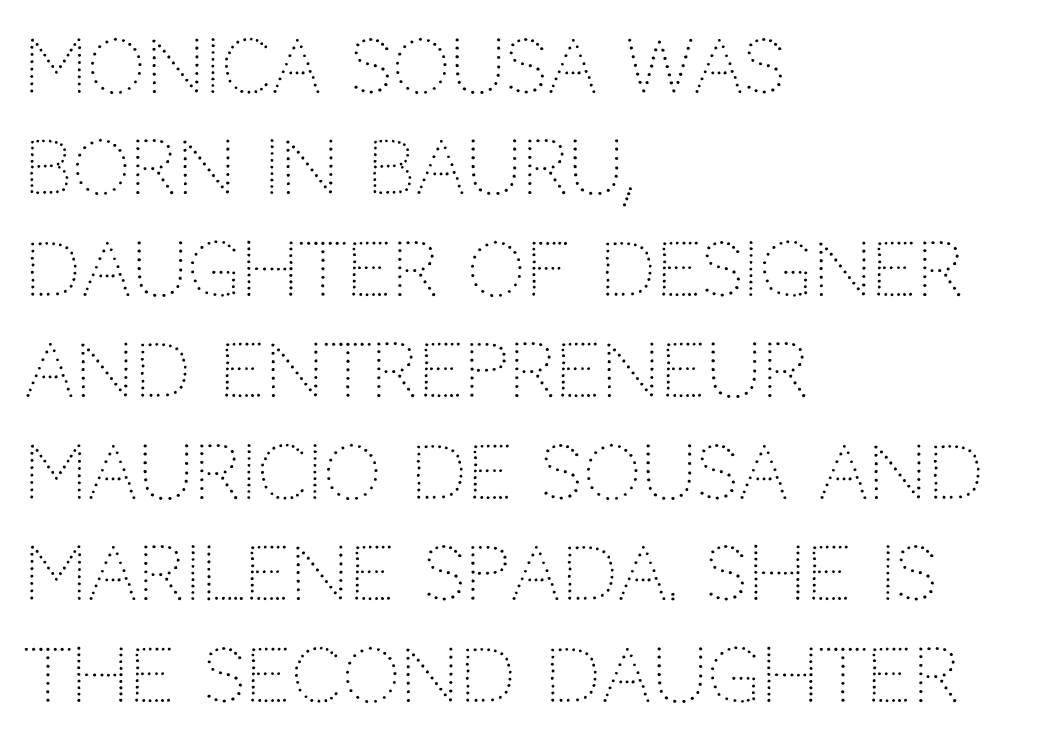
{"serif": "no", "italic": "no", "bold": "no", "weight": "light", "width": "normal", "stroke_contrast": "low", "x_height": "large", "monospaced": "no", "underline": "no", "align": "left", "line_spacing": "normal", "line_spacing_ratio": 1.39, "letter_spacing": "normal", "letter_spacing_em": 0.0, "glyph_px": 73}
